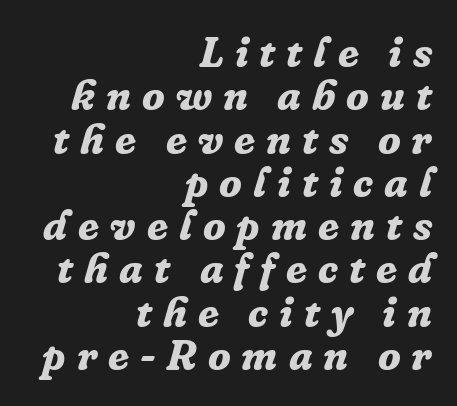
Q: Is the text bold? A: Yes.
Q: Is the text italic (slanted)? A: Yes, it leans right by about 16 degrees.
Q: Is the typeface a serif or a sans-serif typeface? A: Serif.
Q: Is the text underlined? A: No.
Q: How is the paragraph aligned? A: Right-aligned.
Q: Is the spacing between letters normal or unusually wide? A: Unusually wide.
Q: Is the spacing between lines tight, normal or loose? A: Tight.
Q: Width (condensed, normal, or wide)? A: Normal.
Q: Stroke contrast? A: Low.
Q: x-height? A: Medium.
Q: Monospaced? A: No.
